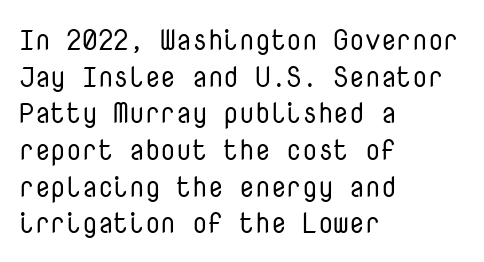
The image shows 28 px regular-weight sans-serif type, upright, monospaced; set left-aligned, normal line spacing (1.31x), normal letter spacing, not underlined; low stroke contrast and a medium x-height.
